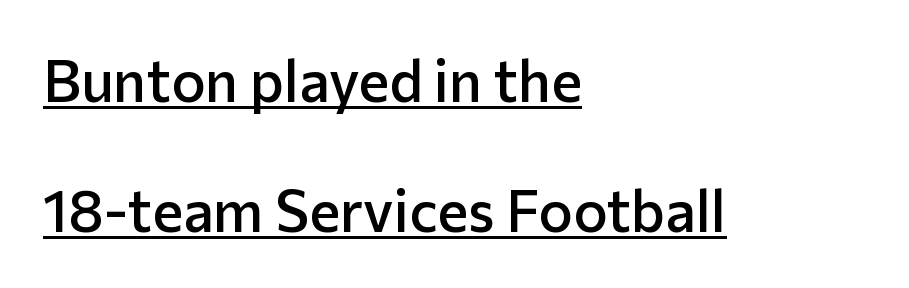
The lettering is marked with a stroke running underneath it. A typesetter would call this proportional, since set widths differ per character. Observe the ordinary spacing: letters are neighbours, not strangers. On the weight axis this lands at semibold, roughly 600.
